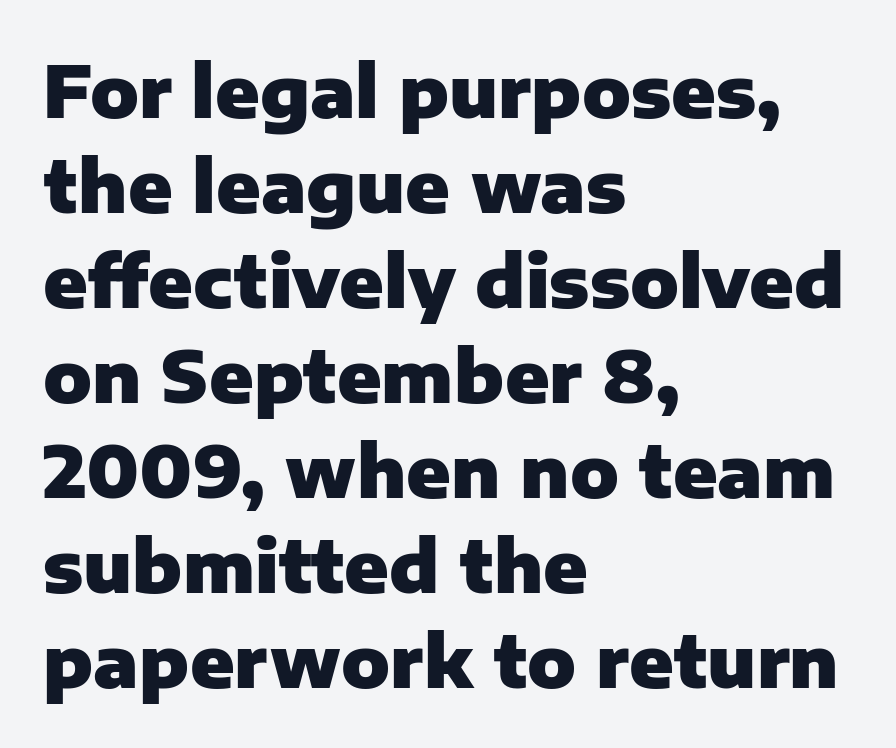
Descenders hang freely into open space. Looks like regular typesetting: each glyph gets only the width it needs. Compared with an ordinary text face, these strokes are far heavier — a full bold. The passage is arranged the way most books set body copy — flush left. Italic: no, the glyphs are upright roman.
